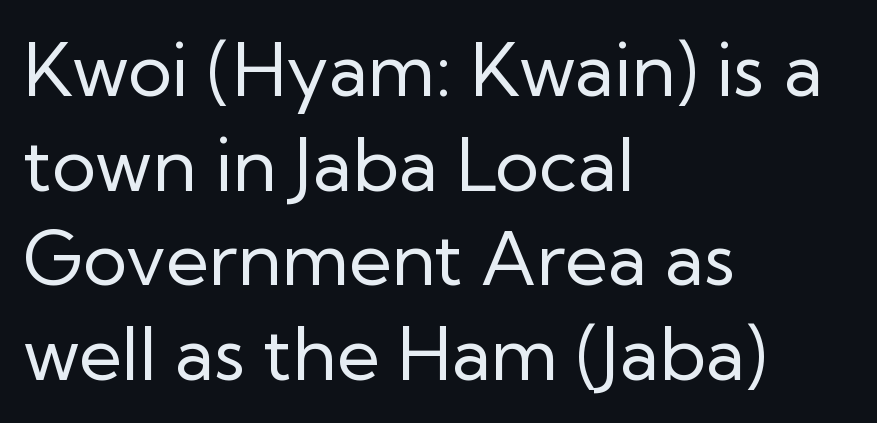
The image shows 74 px regular-weight sans-serif type, upright; set left-aligned, normal line spacing (1.28x), normal letter spacing, not underlined; low stroke contrast and a medium x-height.
